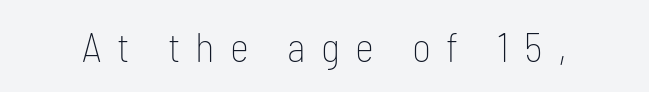
The image shows 41 px thin, condensed sans-serif type, upright; set unusually wide letter spacing (+0.37 em), not underlined; low stroke contrast and a medium x-height.
